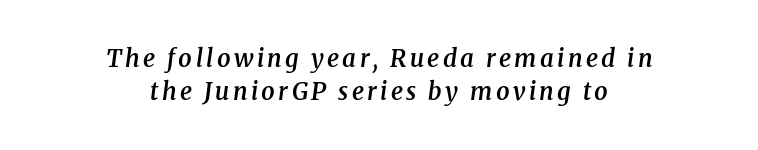
{"italic": "yes", "lean": "right", "slant_degrees": 8, "bold": "semi", "underline": "no", "align": "center", "line_spacing": "normal", "line_spacing_ratio": 1.36, "glyph_px": 24}
